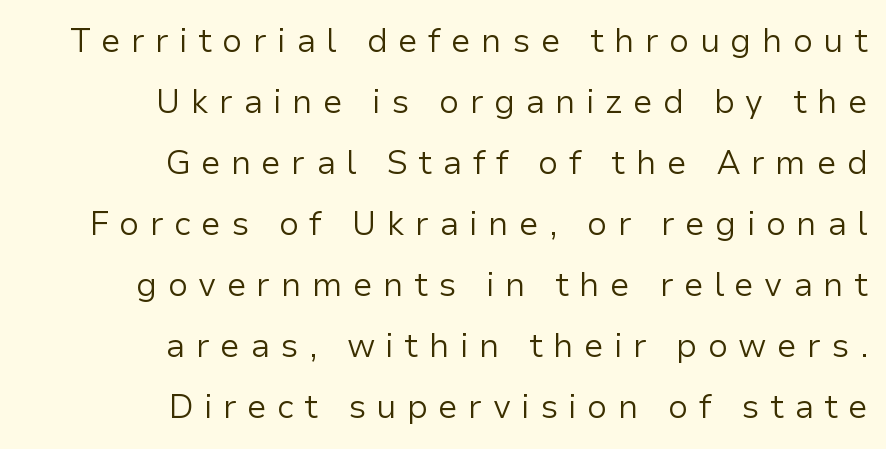
Nobody drew a line under any word here. Note: no serifs on the glyphs. What stands out about the letter spacing? Its width — letters are far apart. Is this a fixed-width face? No — the glyphs have proportional, varying widths. Heft: none added — not bold.
